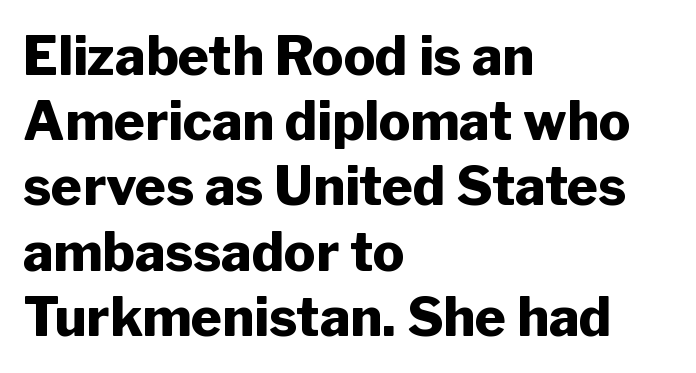
{"serif": "no", "italic": "no", "bold": "yes", "weight": "heavy", "width": "normal", "stroke_contrast": "low", "x_height": "medium", "monospaced": "no", "underline": "no", "align": "left", "line_spacing_ratio": 1.23, "letter_spacing": "normal", "letter_spacing_em": 0.0, "glyph_px": 53}
